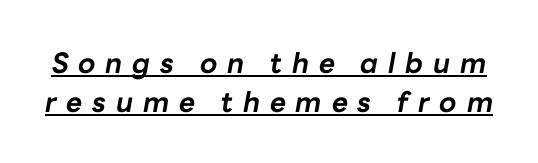
Q: Is the text bold? A: Yes.
Q: Is the text italic (slanted)? A: Yes, it leans right by about 10 degrees.
Q: Is the text underlined? A: Yes.
Q: Is the spacing between letters normal or unusually wide? A: Unusually wide.
Q: Is the spacing between lines tight, normal or loose? A: Normal.
Q: Width (condensed, normal, or wide)? A: Normal.
Q: Stroke contrast? A: Low.
Q: x-height? A: Medium.
Q: Monospaced? A: No.
